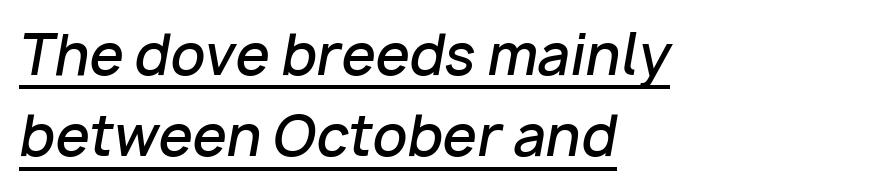
Line starts are locked; line ends wander. On the weight axis this lands at semibold, roughly 600. Compared with undecorated copy, this sample adds a rule below the words. These lines were composed using italics.
